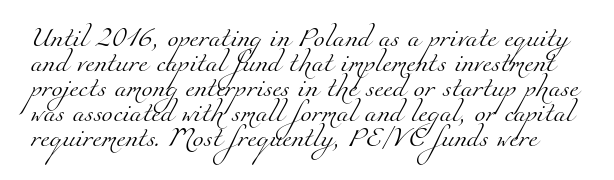
Q: Is the text bold? A: No.
Q: Is the text underlined? A: No.
Q: Is the spacing between letters normal or unusually wide? A: Normal.
Q: Is the spacing between lines tight, normal or loose? A: Normal.
